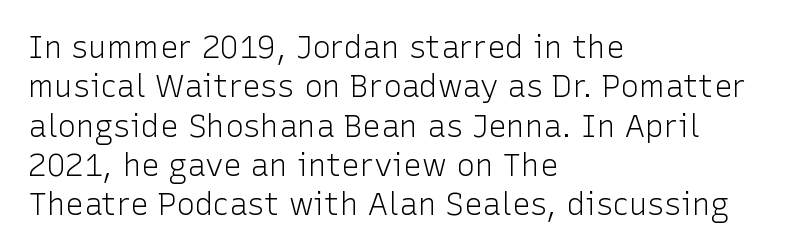
Q: Is the text bold? A: No.
Q: Is the text italic (slanted)? A: No, it is upright.
Q: Is the typeface a serif or a sans-serif typeface? A: Sans-serif.
Q: Is the text underlined? A: No.
Q: How is the paragraph aligned? A: Left-aligned.
Q: Is the spacing between letters normal or unusually wide? A: Normal.
Q: Is the spacing between lines tight, normal or loose? A: Normal.
Q: Width (condensed, normal, or wide)? A: Normal.
Q: Stroke contrast? A: Low.
Q: x-height? A: Medium.
Q: Monospaced? A: No.
